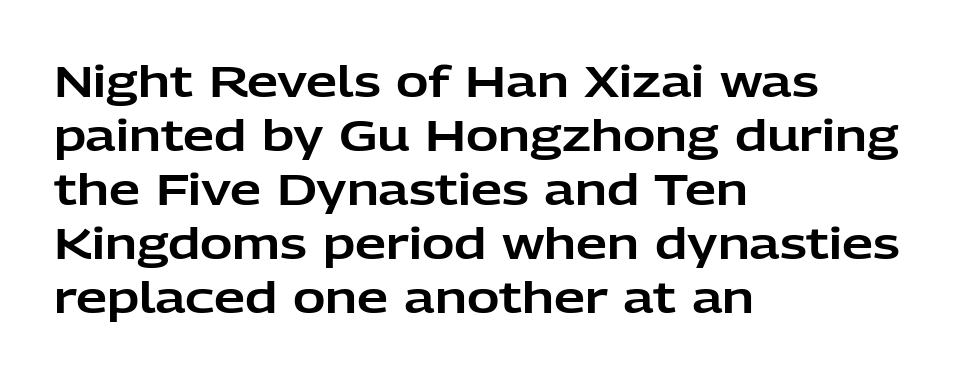
Q: Is the text italic (slanted)? A: No, it is upright.
Q: Is the typeface a serif or a sans-serif typeface? A: Sans-serif.
Q: Is the text underlined? A: No.
Q: How is the paragraph aligned? A: Left-aligned.
Q: Is the spacing between letters normal or unusually wide? A: Normal.
Q: Width (condensed, normal, or wide)? A: Normal.
Q: Stroke contrast? A: Low.
Q: x-height? A: Medium.
Q: Monospaced? A: No.
